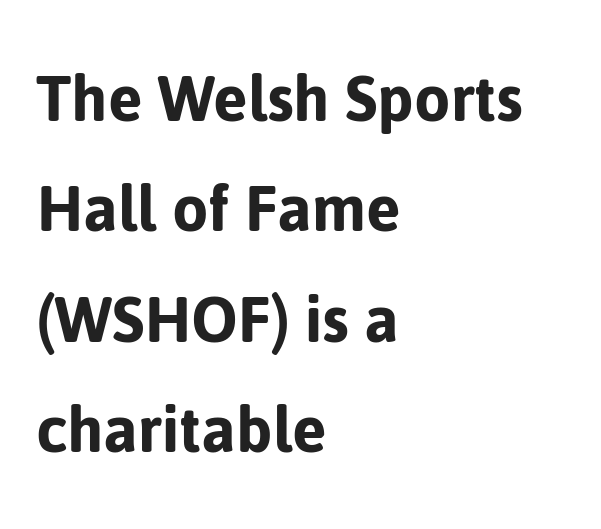
Q: Is the text italic (slanted)? A: No, it is upright.
Q: Is the typeface a serif or a sans-serif typeface? A: Sans-serif.
Q: Is the text underlined? A: No.
Q: How is the paragraph aligned? A: Left-aligned.
Q: Is the spacing between letters normal or unusually wide? A: Normal.
Q: Is the spacing between lines tight, normal or loose? A: Normal.
Q: Width (condensed, normal, or wide)? A: Normal.
Q: Stroke contrast? A: Low.
Q: x-height? A: Medium.
Q: Monospaced? A: No.
